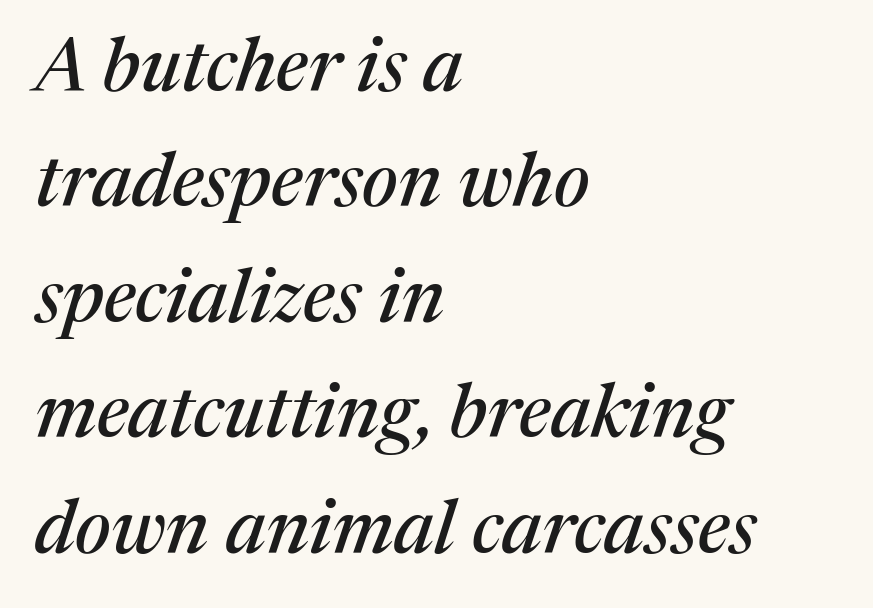
Q: Is the text italic (slanted)? A: Yes, it leans right by about 17 degrees.
Q: Is the typeface a serif or a sans-serif typeface? A: Serif.
Q: Is the text underlined? A: No.
Q: How is the paragraph aligned? A: Left-aligned.
Q: Is the spacing between letters normal or unusually wide? A: Normal.
Q: Is the spacing between lines tight, normal or loose? A: Normal.
Q: Width (condensed, normal, or wide)? A: Normal.
Q: Stroke contrast? A: Medium.
Q: x-height? A: Medium.
Q: Monospaced? A: No.
